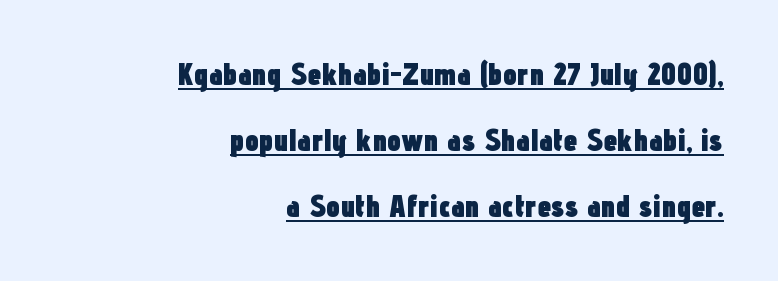
The image shows 31 px heavy, condensed sans-serif type, upright; set right-aligned, loose line spacing (2.13x), normal letter spacing, underlined; low stroke contrast and a medium x-height.
